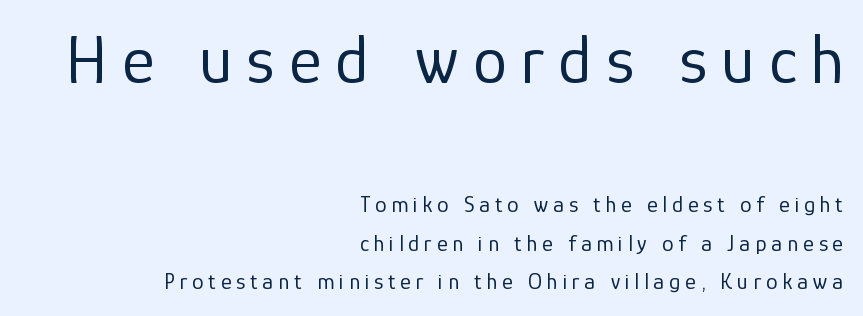
Q: Is the text bold? A: No.
Q: Is the text italic (slanted)? A: No, it is upright.
Q: Is the typeface a serif or a sans-serif typeface? A: Sans-serif.
Q: Is the text underlined? A: No.
Q: How is the paragraph aligned? A: Right-aligned.
Q: Is the spacing between letters normal or unusually wide? A: Unusually wide.
Q: Is the spacing between lines tight, normal or loose? A: Normal.
Q: Which block of text is set in a larger size, the first (top) or the second (bottom)? A: The first (top) one.
Q: Width (condensed, normal, or wide)? A: Normal.
Q: Stroke contrast? A: Low.
Q: x-height? A: Medium.
Q: Monospaced? A: No.
